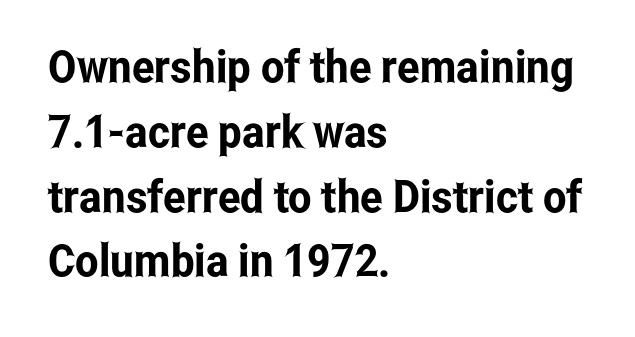
The image shows 45 px condensed sans-serif type, upright; set left-aligned, normal line spacing (1.44x), normal letter spacing, not underlined; low stroke contrast and a medium x-height.
